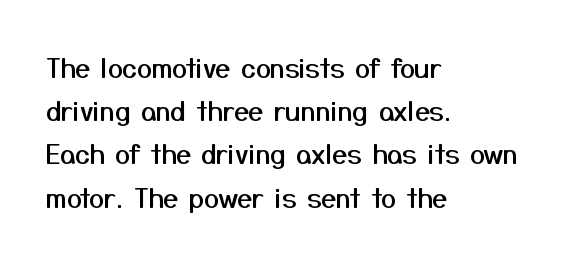
{"italic": "no", "underline": "no", "align": "left", "line_spacing": "normal", "line_spacing_ratio": 1.6, "letter_spacing": "normal", "letter_spacing_em": 0.0, "glyph_px": 27}
